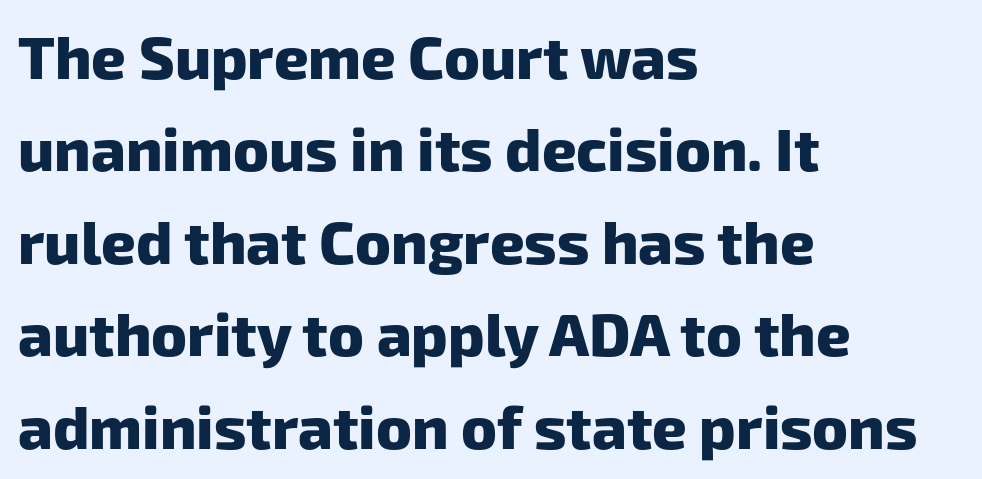
Think of a printed novel: that variable character pitch is what you see here. Nothing sits at the stroke ends, so this counts as sans-serif. Rule under the text: the space is simply empty. The line texture is even and compact thanks to regular tracking. Typographic density is high because the face is bold.
